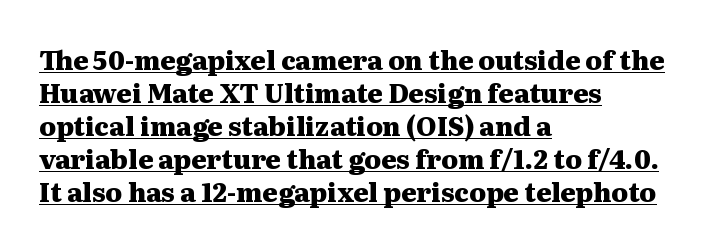
Q: Is the text bold? A: Yes.
Q: Is the text italic (slanted)? A: No, it is upright.
Q: Is the text underlined? A: Yes.
Q: How is the paragraph aligned? A: Left-aligned.
Q: Is the spacing between letters normal or unusually wide? A: Normal.
Q: Is the spacing between lines tight, normal or loose? A: Normal.
